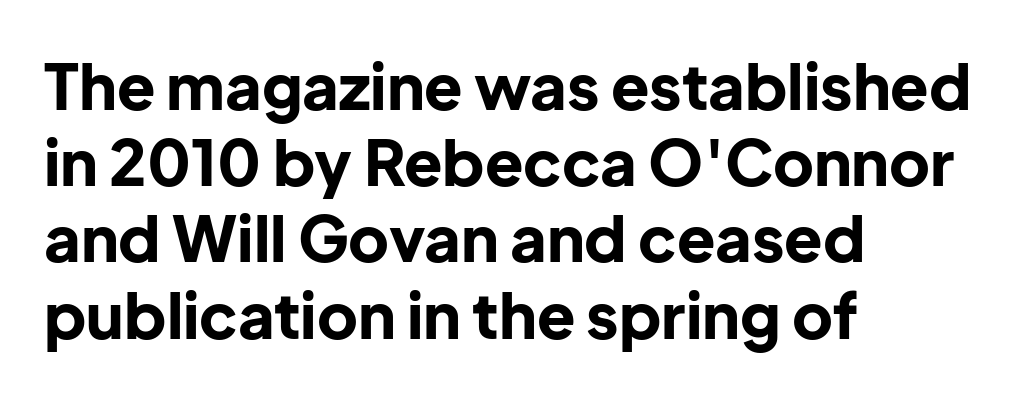
{"serif": "no", "italic": "no", "bold": "yes", "weight": "bold", "width": "normal", "stroke_contrast": "low", "x_height": "medium", "monospaced": "no", "underline": "no", "align": "left", "line_spacing_ratio": 1.21, "letter_spacing": "normal", "letter_spacing_em": 0.0, "glyph_px": 63}
